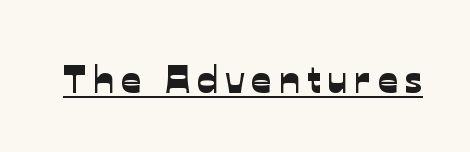
The image shows 39 px sans-serif type; set underlined; low stroke contrast and a medium x-height.
